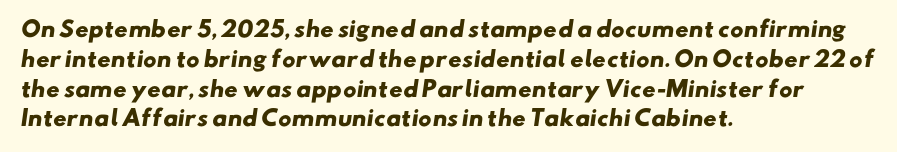
The image shows 21 px bold type; set left-aligned, normal line spacing (1.42x), normal letter spacing, not underlined.
